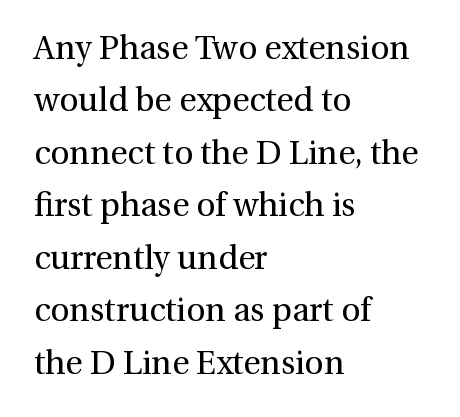
{"serif": "yes", "italic": "no", "bold": "no", "weight": "regular", "width": "normal", "stroke_contrast": "medium", "x_height": "medium", "monospaced": "no", "underline": "no", "align": "left", "line_spacing": "normal", "line_spacing_ratio": 1.59, "letter_spacing": "normal", "letter_spacing_em": 0.0, "glyph_px": 33}
